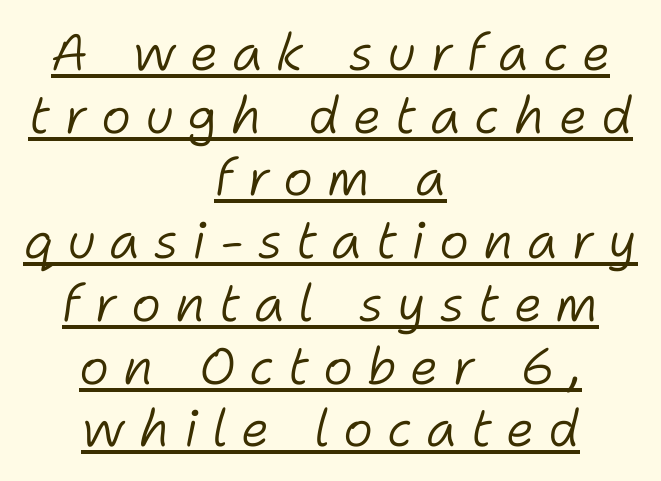
If you drew a line through each stem, it would be angled. The letters look calm and open, with moderate or lighter stems. The passage shown is underscored from start to finish. The face used here is proportionally spaced, like ordinary book or web type. Compared with typical body copy, the letter spacing here is much looser.
